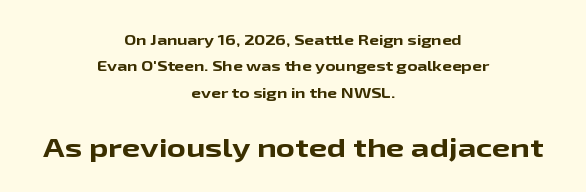
{"italic": "no", "bold": "yes", "underline": "no", "align": "center", "line_spacing_ratio": 1.88, "letter_spacing": "normal", "letter_spacing_em": 0.0, "larger_block": "second", "size_ratio": 1.86, "glyph_px": 26}
